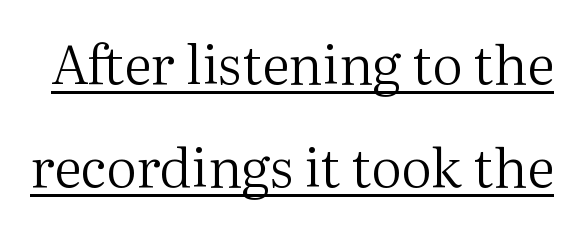
Q: Is the text bold? A: No.
Q: Is the text italic (slanted)? A: No, it is upright.
Q: Is the typeface a serif or a sans-serif typeface? A: Serif.
Q: Is the text underlined? A: Yes.
Q: Is the spacing between letters normal or unusually wide? A: Normal.
Q: Is the spacing between lines tight, normal or loose? A: Loose.
Q: Width (condensed, normal, or wide)? A: Normal.
Q: Stroke contrast? A: Medium.
Q: x-height? A: Medium.
Q: Monospaced? A: No.
